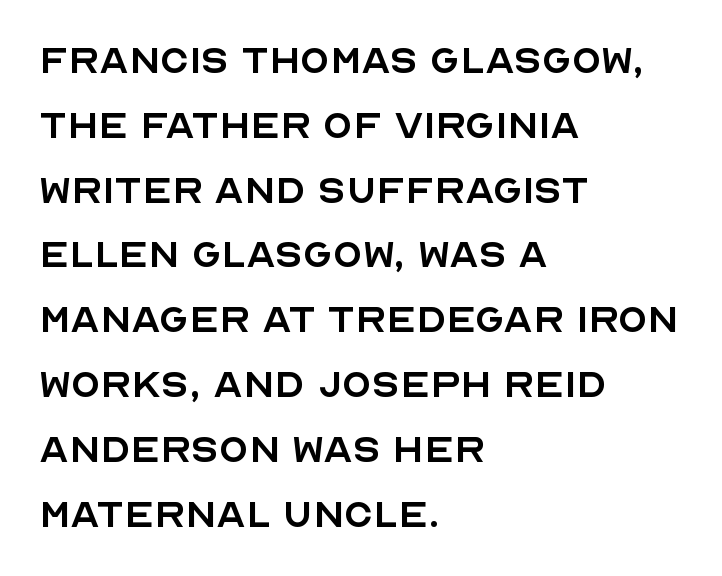
Underlining? Definitely not there. Is this a fixed-width face? No — the glyphs have proportional, varying widths. Is the block centered? No — it sits flush against the left margin. A typesetter would mark this as roman, not italic.
